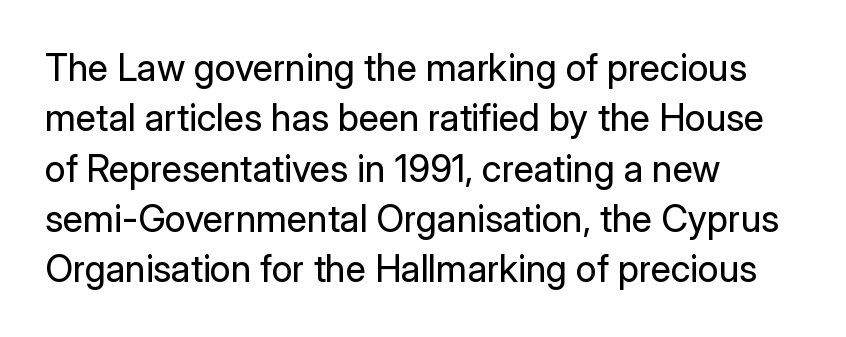
{"serif": "no", "italic": "no", "bold": "no", "weight": "regular", "width": "normal", "stroke_contrast": "low", "x_height": "medium", "monospaced": "no", "underline": "no", "align": "left", "line_spacing": "normal", "line_spacing_ratio": 1.36, "letter_spacing": "normal", "letter_spacing_em": 0.0, "glyph_px": 37}
